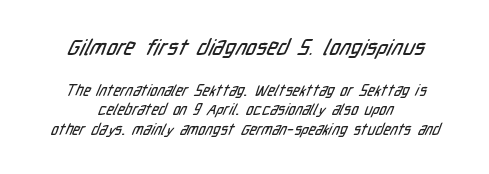
The image shows 22 px text type; set centered, normal line spacing (1.32x), normal letter spacing, not underlined; the first (top) block is 1.47x larger.
